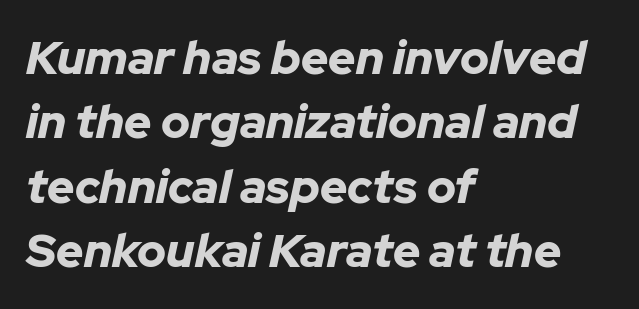
The image shows 47 px bold type, italic (leaning right); set left-aligned, normal line spacing (1.37x), normal letter spacing, not underlined; low stroke contrast and a medium x-height.
